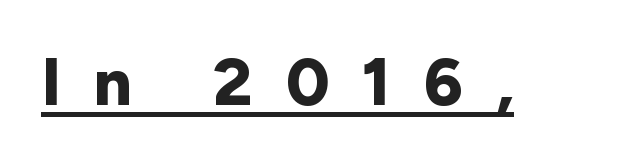
Q: Is the text bold? A: Yes.
Q: Is the text italic (slanted)? A: No, it is upright.
Q: Is the typeface a serif or a sans-serif typeface? A: Sans-serif.
Q: Is the text underlined? A: Yes.
Q: Is the spacing between letters normal or unusually wide? A: Unusually wide.
Q: Width (condensed, normal, or wide)? A: Normal.
Q: Stroke contrast? A: Low.
Q: x-height? A: Medium.
Q: Monospaced? A: No.
